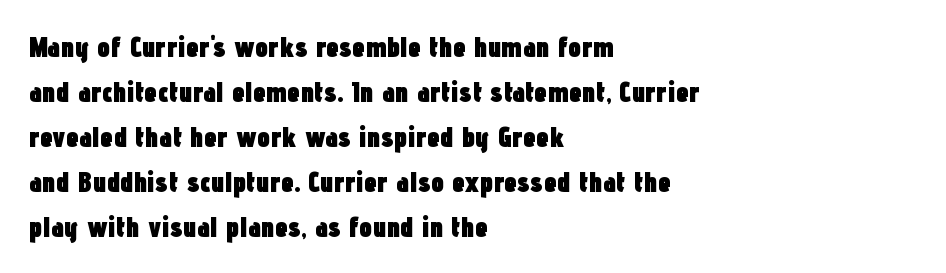
The image shows 29 px heavy, condensed sans-serif type, upright; set left-aligned, normal line spacing (1.55x), normal letter spacing, not underlined; low stroke contrast and a medium x-height.
